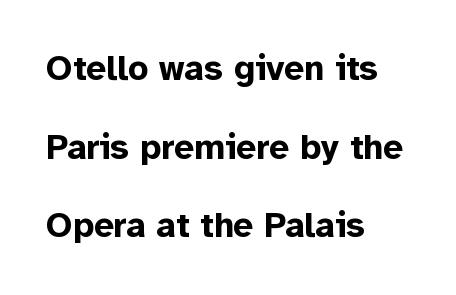
The image shows 35 px bold sans-serif type, upright; set left-aligned, loose line spacing (2.25x), normal letter spacing, not underlined; low stroke contrast and a medium x-height.
